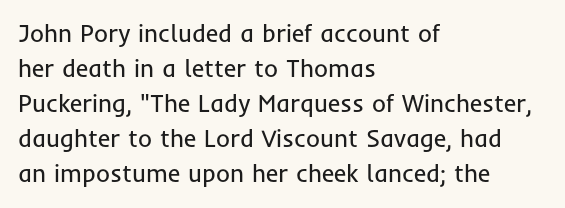
The image shows 24 px text type, upright; set left-aligned, normal line spacing (1.46x), normal letter spacing, not underlined.
